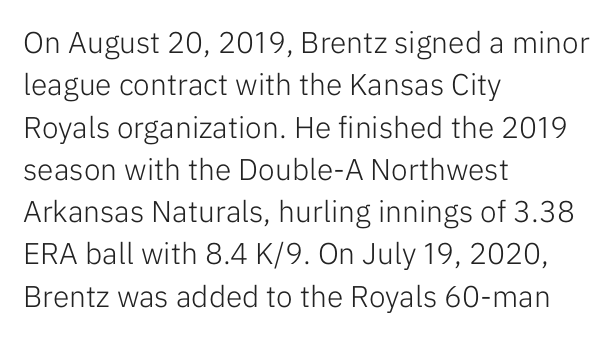
No italicization has been applied; the sample stays upright. Weight: not bold — regular or lighter. Varying glyph widths throughout — classic text-font behaviour. Each word holds together tightly as a unit, with standard inter-letter gaps. A classic flush-left, rag-right setting is used for this passage. The glyphs are unaccompanied by any horizontal stroke below them.
